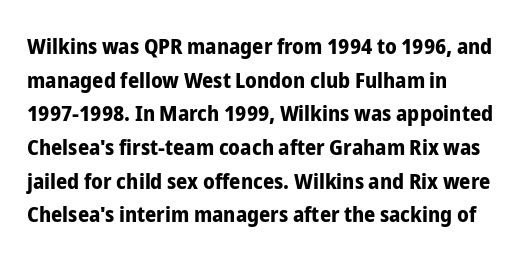
Q: Is the text bold? A: Yes.
Q: Is the text italic (slanted)? A: No, it is upright.
Q: Is the text underlined? A: No.
Q: Is the spacing between letters normal or unusually wide? A: Normal.
Q: Is the spacing between lines tight, normal or loose? A: Normal.
